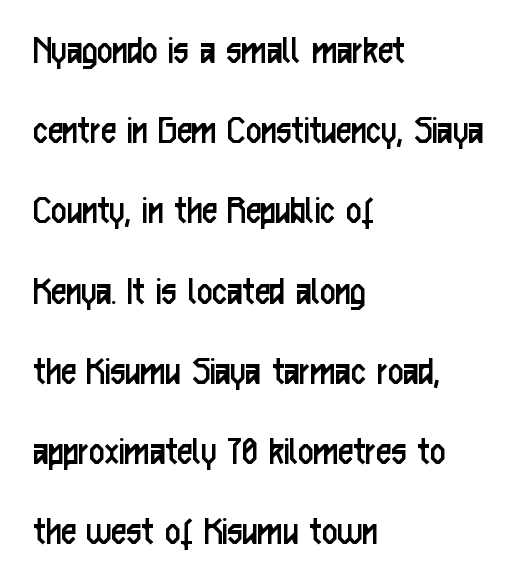
{"serif": "no", "italic": "no", "bold": "no", "weight": "regular", "width": "condensed", "stroke_contrast": "low", "x_height": "medium", "monospaced": "no", "underline": "no", "align": "left", "line_spacing": "loose", "line_spacing_ratio": 1.91, "letter_spacing": "normal", "letter_spacing_em": 0.0, "glyph_px": 42}
